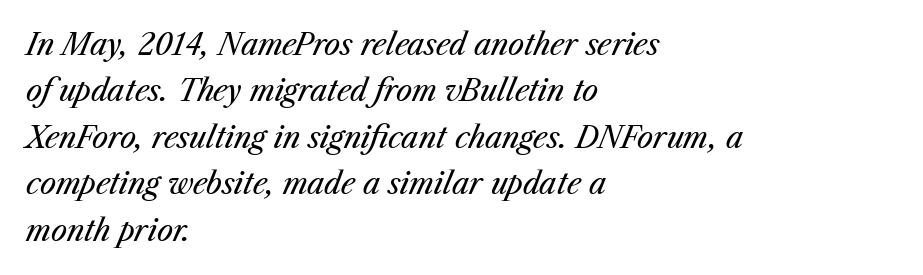
The image shows 29 px regular-weight type, italic (leaning right); set left-aligned, normal line spacing (1.6x), normal letter spacing, not underlined; medium stroke contrast and a medium x-height.
